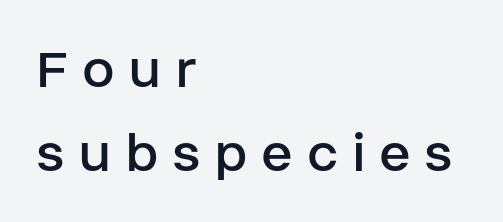
The image shows 59 px regular-weight sans-serif type, upright; set left-aligned, normal line spacing (1.42x), unusually wide letter spacing (+0.23 em), not underlined; low stroke contrast and a large x-height.
